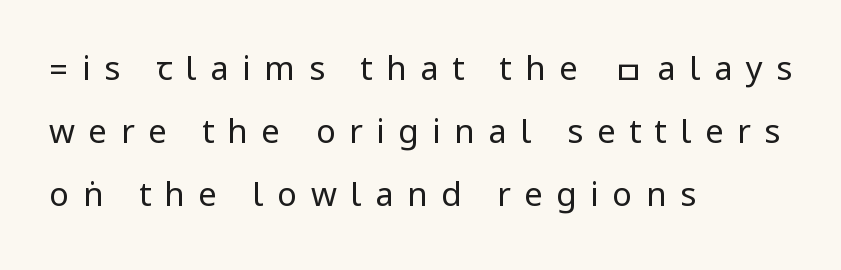
{"serif": "no", "italic": "no", "bold": "no", "weight": "regular", "width": "condensed", "stroke_contrast": "low", "underline": "no", "align": "left", "line_spacing": "loose", "line_spacing_ratio": 1.91, "letter_spacing": "wide", "letter_spacing_em": 0.41, "glyph_px": 33}
